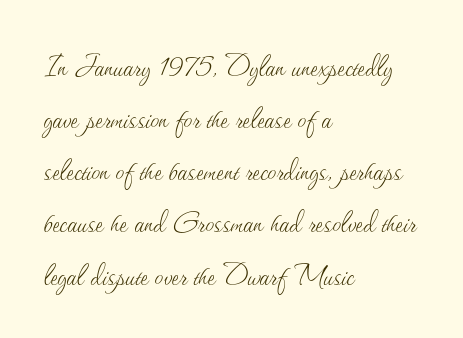
{"bold": "no", "weight": "thin", "width": "normal", "stroke_contrast": "medium", "x_height": "small", "monospaced": "no", "underline": "no", "align": "left", "line_spacing": "normal", "line_spacing_ratio": 1.49, "letter_spacing": "normal", "letter_spacing_em": 0.0, "glyph_px": 35}
